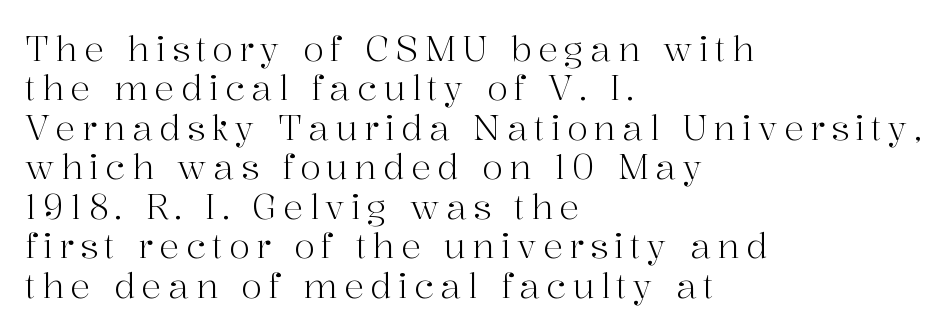
The image shows 34 px light serif type, upright; set left-aligned, line spacing 1.16x, not underlined; high stroke contrast and a medium x-height.
